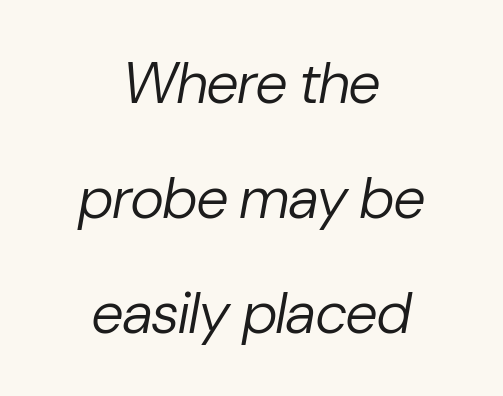
The compositor balanced each line on the midline. A great deal of white space separates one row of letters from the next. The axis of the letterforms is tilted away from vertical. The gap between lines stays unmarked. Characters follow at the spacing the type designer built in.
